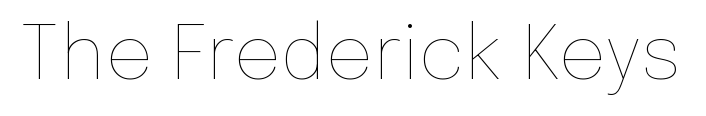
Q: Is the text bold? A: No.
Q: Is the text italic (slanted)? A: No, it is upright.
Q: Is the text underlined? A: No.
Q: Is the spacing between letters normal or unusually wide? A: Normal.
Q: Width (condensed, normal, or wide)? A: Normal.
Q: Stroke contrast? A: Low.
Q: x-height? A: Medium.
Q: Monospaced? A: No.
